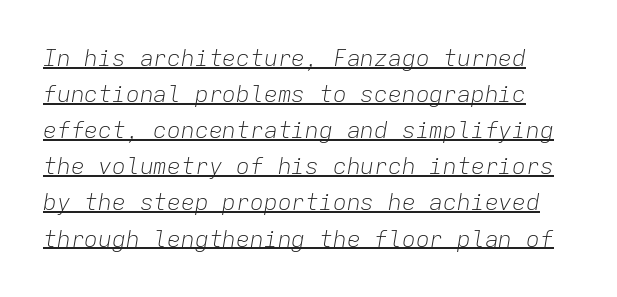
{"italic": "yes", "lean": "right", "slant_degrees": 9, "bold": "no", "underline": "yes", "line_spacing": "normal", "line_spacing_ratio": 1.57, "letter_spacing": "normal", "letter_spacing_em": 0.0, "glyph_px": 23}
